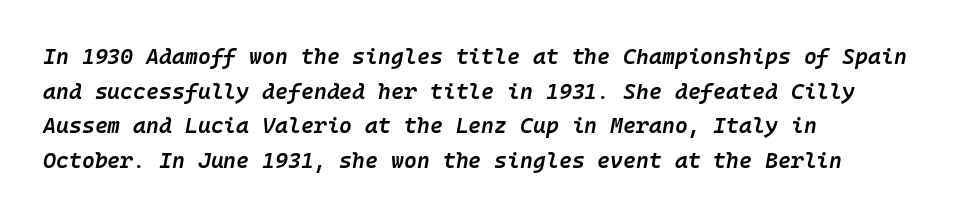
Q: Is the text bold? A: Semi-bold.
Q: Is the text italic (slanted)? A: Yes, it leans right by about 10 degrees.
Q: Is the text underlined? A: No.
Q: How is the paragraph aligned? A: Left-aligned.
Q: Is the spacing between letters normal or unusually wide? A: Normal.
Q: Is the spacing between lines tight, normal or loose? A: Normal.
